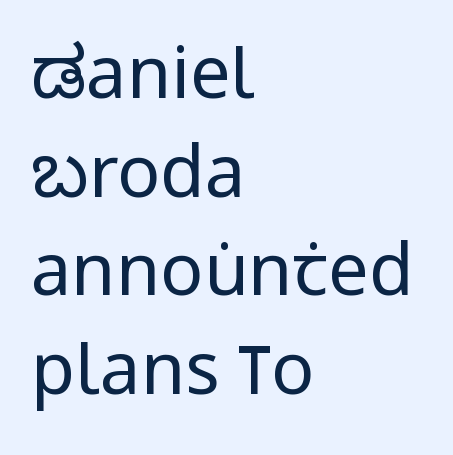
The image shows 72 px regular-weight, condensed sans-serif type, upright; set left-aligned, normal line spacing (1.37x), normal letter spacing, not underlined; low stroke contrast and a large x-height.
